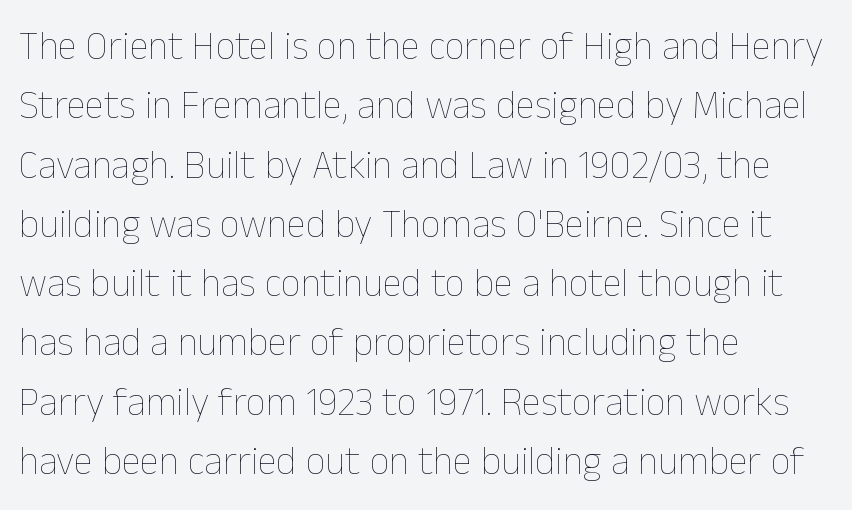
{"italic": "no", "bold": "no", "weight": "thin", "width": "normal", "stroke_contrast": "low", "x_height": "medium", "monospaced": "no", "underline": "no", "align": "left", "line_spacing": "normal", "line_spacing_ratio": 1.52, "letter_spacing": "normal", "letter_spacing_em": 0.0, "glyph_px": 39}
